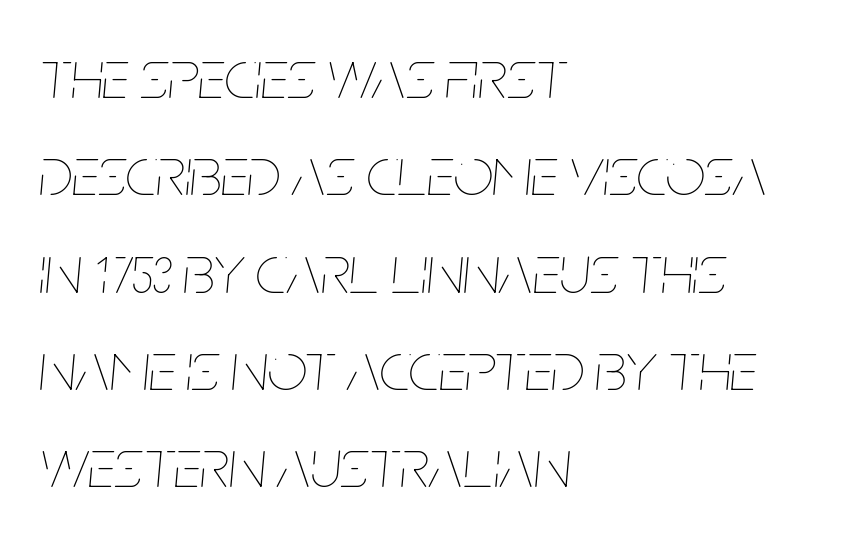
{"italic": "yes", "lean": "right", "slant_degrees": 5, "bold": "no", "weight": "thin", "width": "condensed", "stroke_contrast": "low", "x_height": "large", "monospaced": "no", "underline": "no", "align": "left", "line_spacing": "normal", "line_spacing_ratio": 1.39, "letter_spacing": "normal", "letter_spacing_em": 0.0, "glyph_px": 70}
